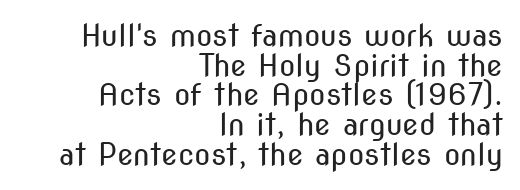
{"serif": "no", "italic": "no", "bold": "no", "weight": "regular", "width": "condensed", "stroke_contrast": "medium", "x_height": "medium", "monospaced": "no", "underline": "no", "align": "right", "line_spacing": "tight", "line_spacing_ratio": 0.99, "letter_spacing": "normal", "letter_spacing_em": 0.0, "glyph_px": 30}
